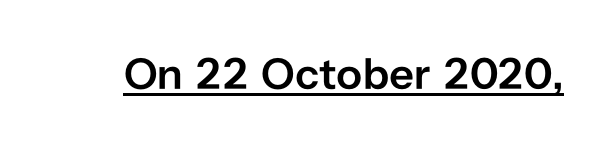
Notice how a bar underscores the lettering throughout. These lines are composed in type without serifs. Unlike italic type, these characters show no tilt at all. Bold? Not quite — semibold, heavier than regular but stopping short. The type is set solid horizontally, with unmodified tracking. The letters advance in unequal steps, a hallmark of proportional type.
